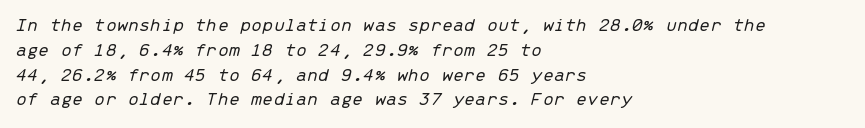
{"italic": "yes", "lean": "right", "slant_degrees": 13, "bold": "no", "underline": "no", "align": "left", "line_spacing_ratio": 1.24, "letter_spacing": "normal", "letter_spacing_em": 0.0, "glyph_px": 20}
